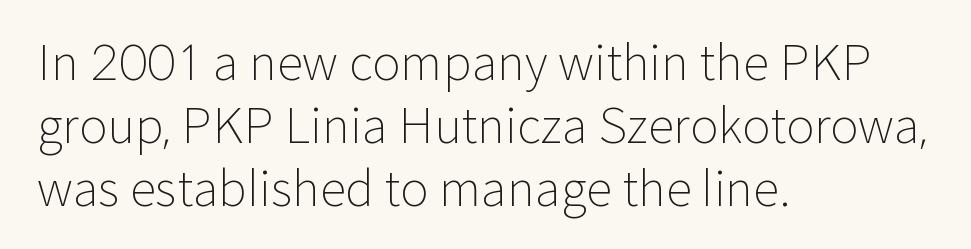
Q: Is the text bold? A: No.
Q: Is the text italic (slanted)? A: No, it is upright.
Q: Is the typeface a serif or a sans-serif typeface? A: Sans-serif.
Q: Is the text underlined? A: No.
Q: How is the paragraph aligned? A: Left-aligned.
Q: Is the spacing between letters normal or unusually wide? A: Normal.
Q: Is the spacing between lines tight, normal or loose? A: Normal.
Q: Width (condensed, normal, or wide)? A: Normal.
Q: Stroke contrast? A: Low.
Q: x-height? A: Medium.
Q: Monospaced? A: No.
